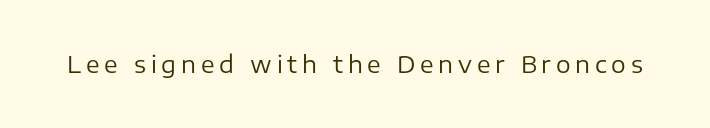
Q: Is the text bold? A: No.
Q: Is the text italic (slanted)? A: No, it is upright.
Q: Is the text underlined? A: No.
Q: Is the spacing between letters normal or unusually wide? A: Unusually wide.
